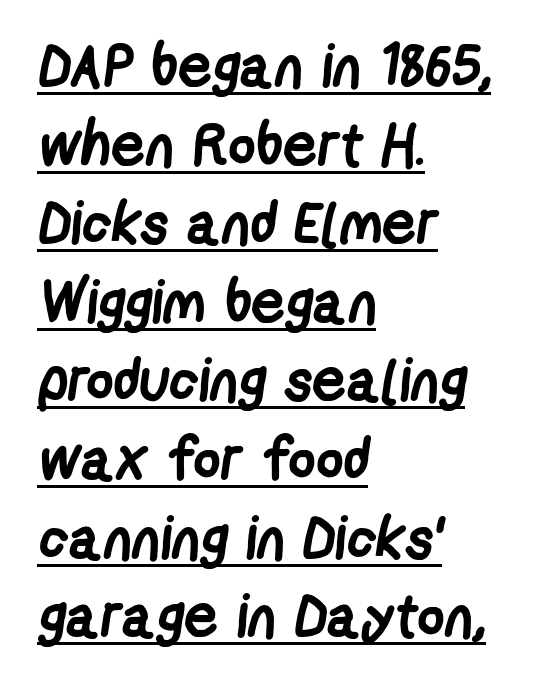
Q: Is the text bold? A: Yes.
Q: Is the typeface a serif or a sans-serif typeface? A: Sans-serif.
Q: Is the text underlined? A: Yes.
Q: How is the paragraph aligned? A: Left-aligned.
Q: Is the spacing between letters normal or unusually wide? A: Normal.
Q: Is the spacing between lines tight, normal or loose? A: Normal.
Q: Width (condensed, normal, or wide)? A: Condensed.
Q: Stroke contrast? A: Low.
Q: x-height? A: Medium.
Q: Monospaced? A: No.
